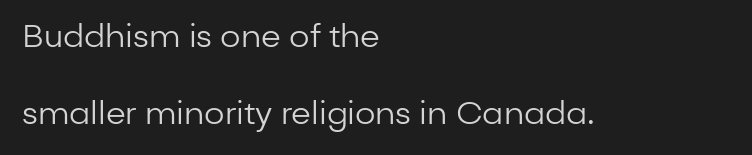
{"serif": "no", "italic": "no", "bold": "no", "weight": "regular", "width": "normal", "stroke_contrast": "low", "x_height": "medium", "monospaced": "no", "underline": "no", "align": "left", "line_spacing": "loose", "line_spacing_ratio": 2.42, "letter_spacing": "normal", "letter_spacing_em": 0.0, "glyph_px": 32}
